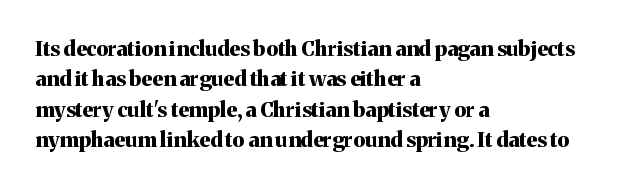
{"italic": "no", "bold": "yes", "underline": "no", "align": "left", "line_spacing": "normal", "line_spacing_ratio": 1.45, "letter_spacing": "normal", "letter_spacing_em": 0.0, "glyph_px": 21}
